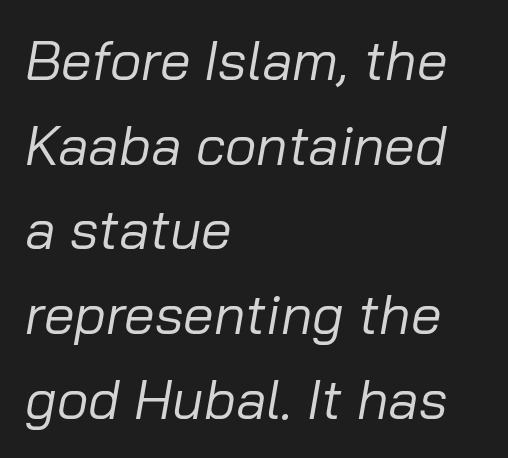
The image shows 55 px regular-weight type, italic (leaning right); set left-aligned, normal line spacing (1.54x), normal letter spacing, not underlined; low stroke contrast and a medium x-height.
